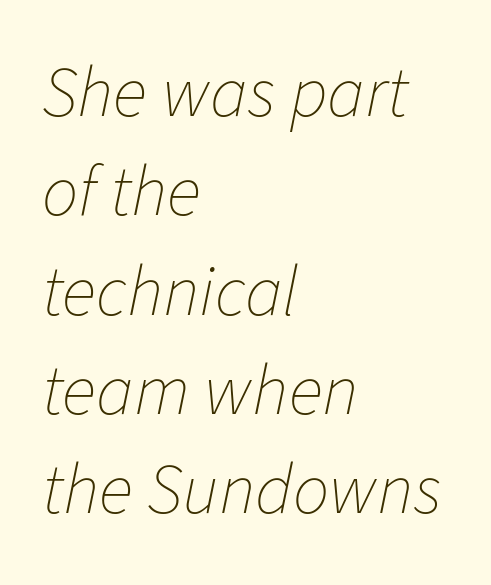
The image shows 72 px thin type, italic (leaning right); set left-aligned, normal line spacing (1.38x), normal letter spacing, not underlined; low stroke contrast and a medium x-height.
